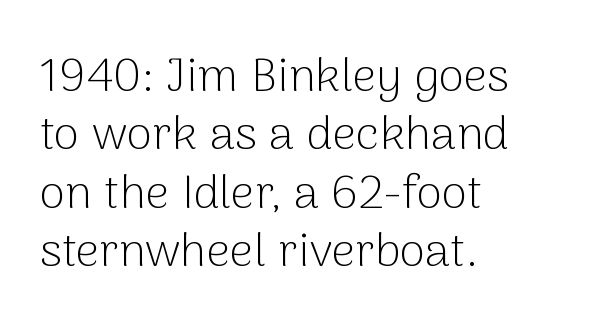
{"serif": "no", "italic": "no", "bold": "no", "weight": "light", "width": "normal", "stroke_contrast": "low", "x_height": "medium", "monospaced": "no", "underline": "no", "align": "left", "line_spacing_ratio": 1.24, "letter_spacing": "normal", "letter_spacing_em": 0.0, "glyph_px": 47}
